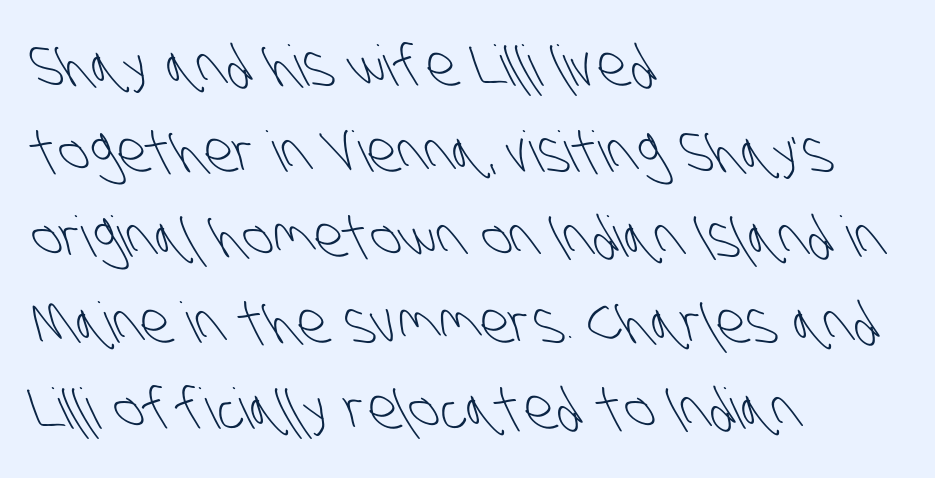
In terms of letterform style, serifs are entirely absent. Leading: standard. Do the characters align in a grid? No, the font is proportional. Every row of glyphs begins at an identical x-position on the left. No word sits above an underline. Spacing between characters is what you'd get straight out of the box.
